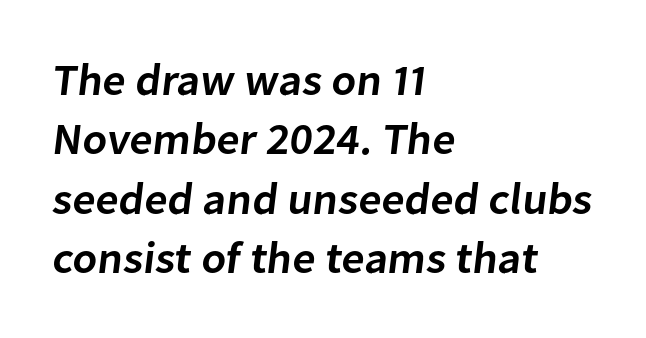
{"serif": "no", "bold": "semi", "weight": "semibold", "width": "normal", "stroke_contrast": "low", "x_height": "medium", "monospaced": "no", "underline": "no", "align": "left", "line_spacing": "normal", "line_spacing_ratio": 1.35, "letter_spacing": "normal", "letter_spacing_em": 0.0, "glyph_px": 44}
